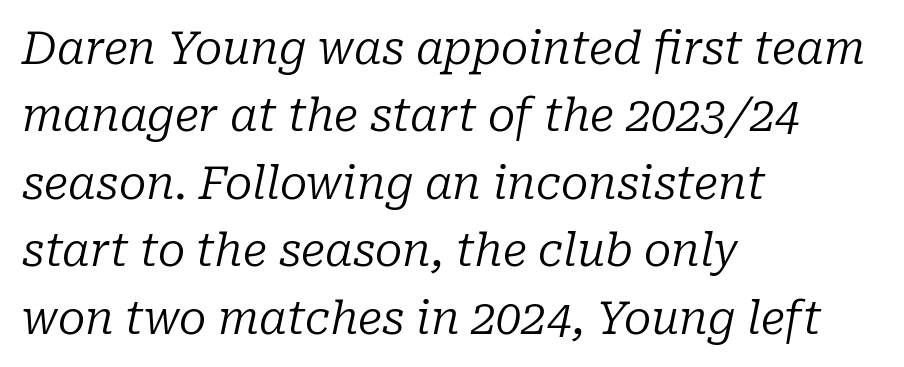
No chunkiness to these letters — they're not bold. These lines are set flush left with a ragged right edge. The gap between lines stays unmarked. The specimen reads as italic at a glance.
